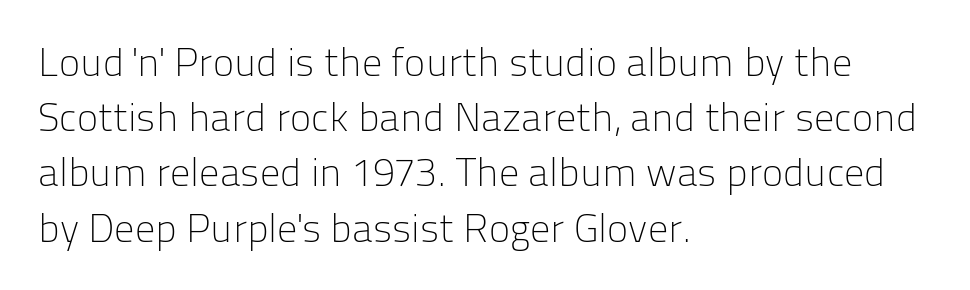
The image shows 40 px light sans-serif type, upright; set left-aligned, normal line spacing (1.38x), normal letter spacing, not underlined; low stroke contrast and a medium x-height.
